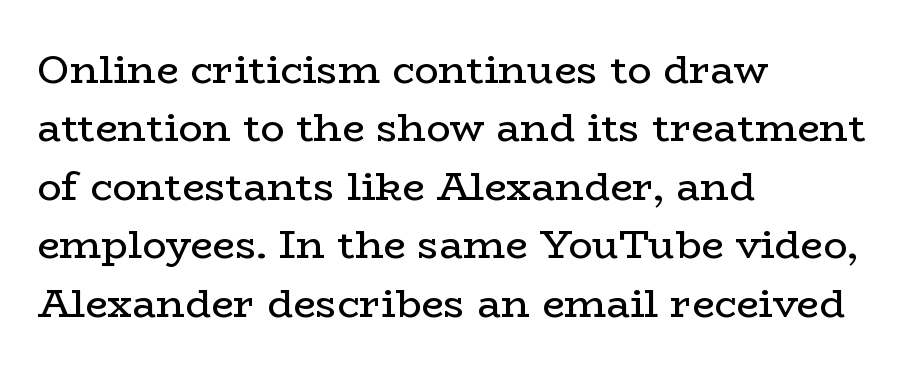
The image shows 40 px regular-weight, wide serif type, upright; set left-aligned, normal line spacing (1.46x), normal letter spacing, not underlined; low stroke contrast and a medium x-height.
